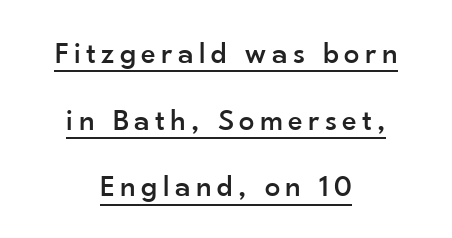
{"serif": "no", "italic": "no", "width": "normal", "stroke_contrast": "low", "x_height": "small", "monospaced": "no", "underline": "yes", "align": "center", "line_spacing": "loose", "line_spacing_ratio": 2.15, "glyph_px": 31}
